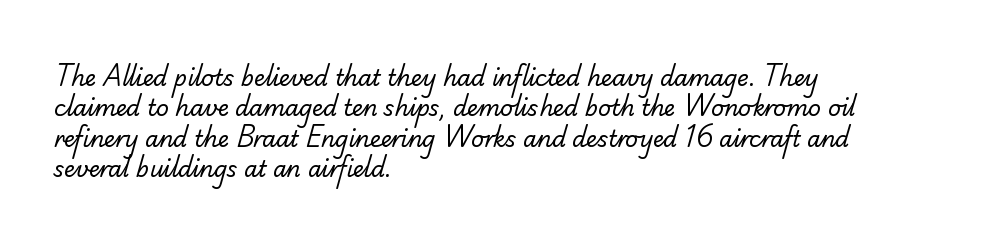
These lines sit exactly where default settings would place them. Summary of weight: not heavy and not bold. Each word holds together tightly as a unit, with standard inter-letter gaps. Anything drawn beneath the words? Only blank space. Compared with a centered layout, this one pins lines to the left instead.
